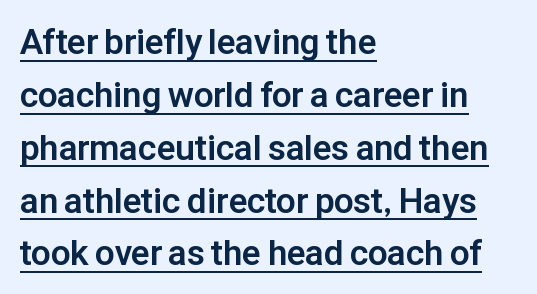
{"serif": "no", "italic": "no", "bold": "yes", "weight": "bold", "width": "normal", "stroke_contrast": "low", "x_height": "medium", "monospaced": "no", "underline": "yes", "align": "left", "line_spacing": "normal", "line_spacing_ratio": 1.51, "letter_spacing": "normal", "letter_spacing_em": 0.0, "glyph_px": 35}
